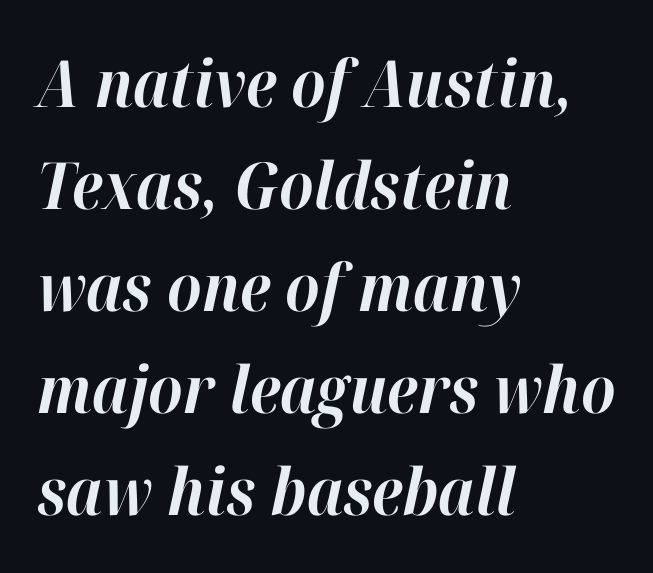
You could call the tracking neutral — neither tight nor loose. Notice how descenders clear the ascenders below comfortably — that's standard leading. On the weight axis this lands at bold, roughly 700. A bare baseline throughout the passage. The ragged edge is on the right, which tells us the setting is flush left. Spacing verdict: proportional, widths tailored to each character.
